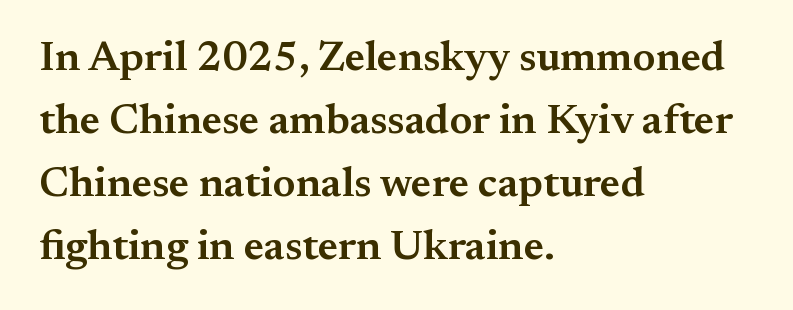
{"serif": "yes", "italic": "no", "bold": "semi", "weight": "semibold", "width": "normal", "stroke_contrast": "medium", "x_height": "small", "monospaced": "no", "underline": "no", "align": "left", "line_spacing": "normal", "line_spacing_ratio": 1.5, "letter_spacing": "normal", "letter_spacing_em": 0.0, "glyph_px": 42}
